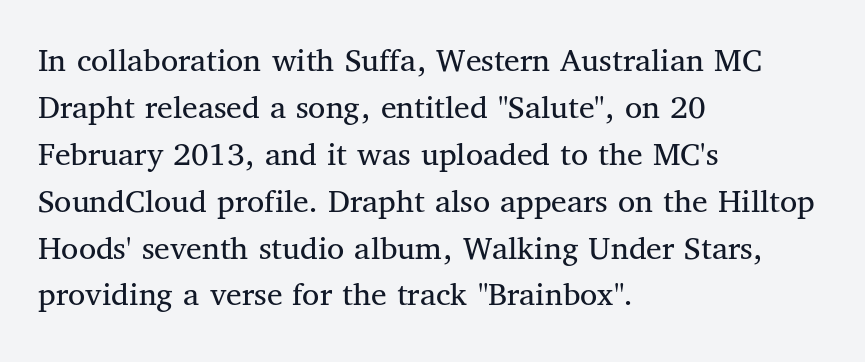
The image shows 35 px regular-weight serif type, upright; set left-aligned, normal line spacing (1.34x), normal letter spacing, not underlined; medium stroke contrast and a medium x-height.
